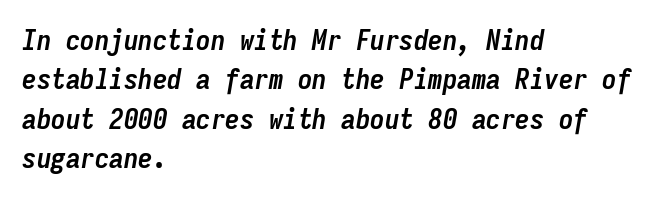
{"italic": "yes", "lean": "right", "slant_degrees": 9, "bold": "yes", "weight": "semibold", "width": "condensed", "stroke_contrast": "low", "x_height": "medium", "monospaced": "yes", "underline": "no", "align": "left", "line_spacing": "normal", "line_spacing_ratio": 1.36, "letter_spacing": "normal", "letter_spacing_em": 0.0, "glyph_px": 29}
